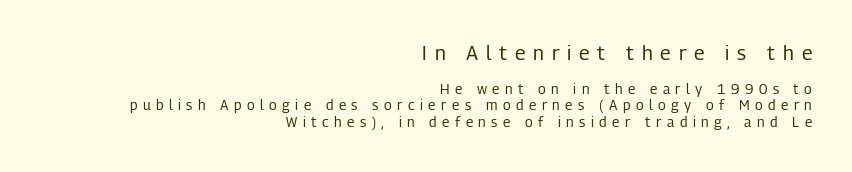
The letters stand upright; this is a roman face. Here the glyphs are tracked loosely, breaking word shapes into spaced letters. Horizontally, the lines are justified to the trailing edge only. Descenders hang freely into open space.
